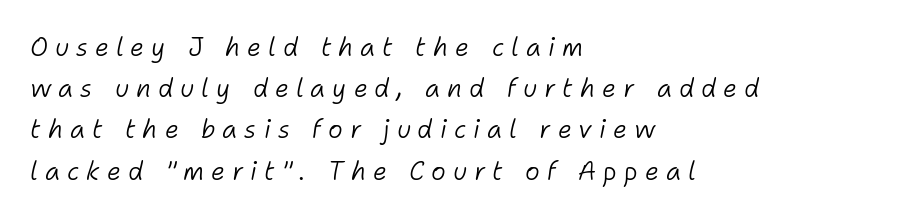
The image shows 25 px text type, italic (leaning right); set left-aligned, normal line spacing (1.65x), unusually wide letter spacing (+0.28 em), not underlined.
